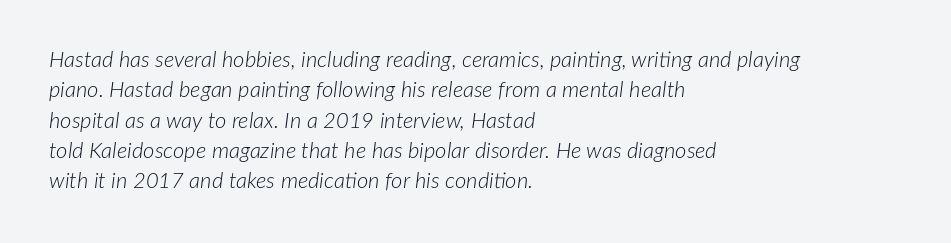
The gap between lines stays unmarked. Leading: standard. It's the slanting kind of type. Compared with a typical body face, this is equally light or lighter still.
